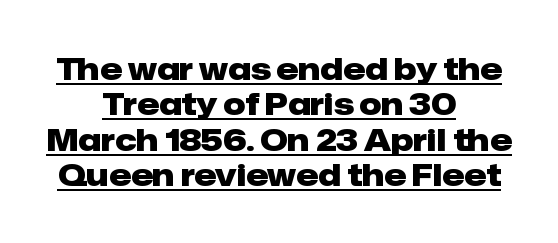
The image shows 31 px heavy sans-serif type, upright; set centered, tight line spacing (1.14x), normal letter spacing, underlined; low stroke contrast and a medium x-height.
